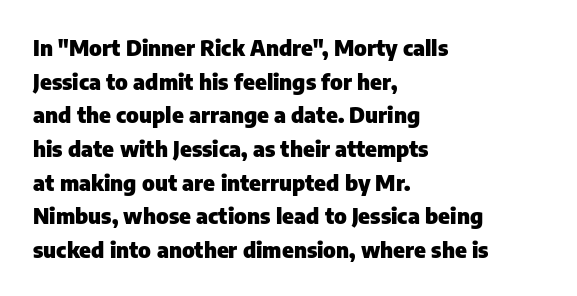
This sample is left-justified, so line endings fall wherever the words run out. Ascenders rise straight up at ninety degrees. Notice how descenders clear the ascenders below comfortably — that's standard leading. Is the type bold? Yes — the strokes are clearly thick and heavy.
